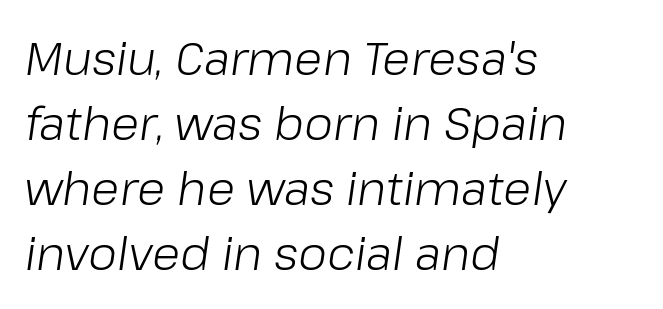
Q: Is the text bold? A: No.
Q: Is the text italic (slanted)? A: Yes, it leans right by about 8 degrees.
Q: Is the text underlined? A: No.
Q: How is the paragraph aligned? A: Left-aligned.
Q: Is the spacing between letters normal or unusually wide? A: Normal.
Q: Is the spacing between lines tight, normal or loose? A: Normal.
Q: Width (condensed, normal, or wide)? A: Normal.
Q: Stroke contrast? A: Low.
Q: x-height? A: Medium.
Q: Monospaced? A: No.
